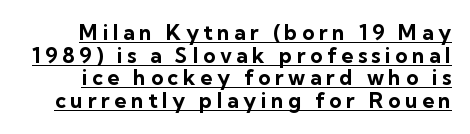
{"italic": "no", "bold": "yes", "underline": "yes", "line_spacing": "tight", "line_spacing_ratio": 1.08, "letter_spacing": "wide", "letter_spacing_em": 0.22, "glyph_px": 21}
